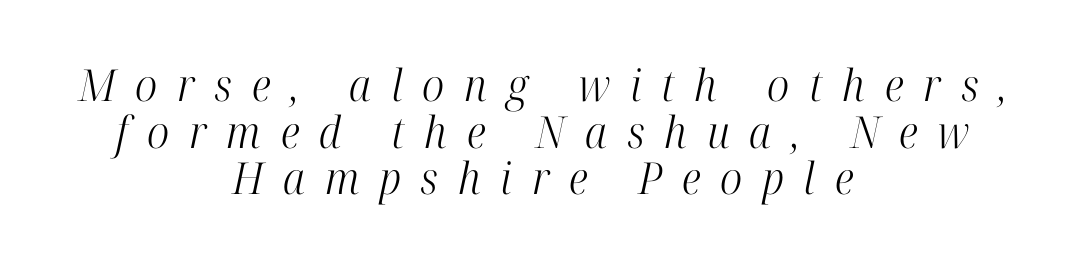
Vertically, the passage feels compressed, each row crowding the next. Plain, unruled lines of type. Each letter keeps its own natural width here, so spacing adapts to shape. No extra ink here — the face is not bold. Each line is balanced around a shared central axis. The text carries the slant typical of an italic or oblique font.
